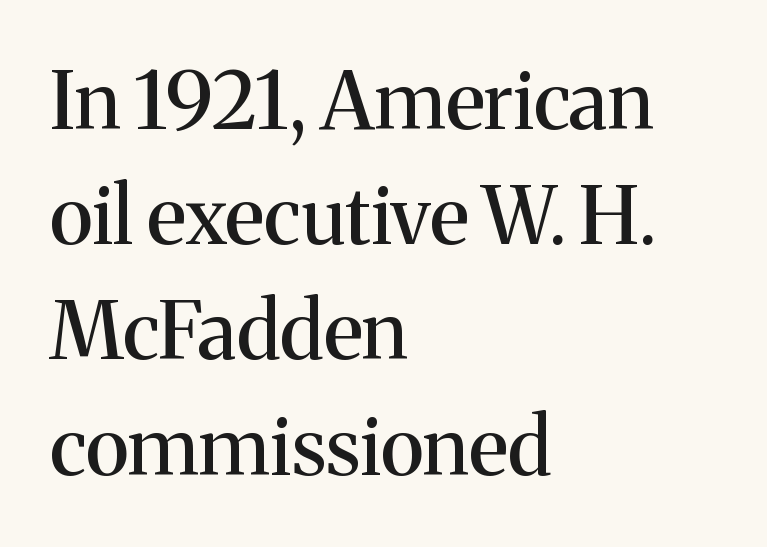
Q: Is the text italic (slanted)? A: No, it is upright.
Q: Is the typeface a serif or a sans-serif typeface? A: Serif.
Q: Is the text underlined? A: No.
Q: How is the paragraph aligned? A: Left-aligned.
Q: Is the spacing between letters normal or unusually wide? A: Normal.
Q: Is the spacing between lines tight, normal or loose? A: Normal.
Q: Width (condensed, normal, or wide)? A: Normal.
Q: Stroke contrast? A: Medium.
Q: x-height? A: Medium.
Q: Monospaced? A: No.
